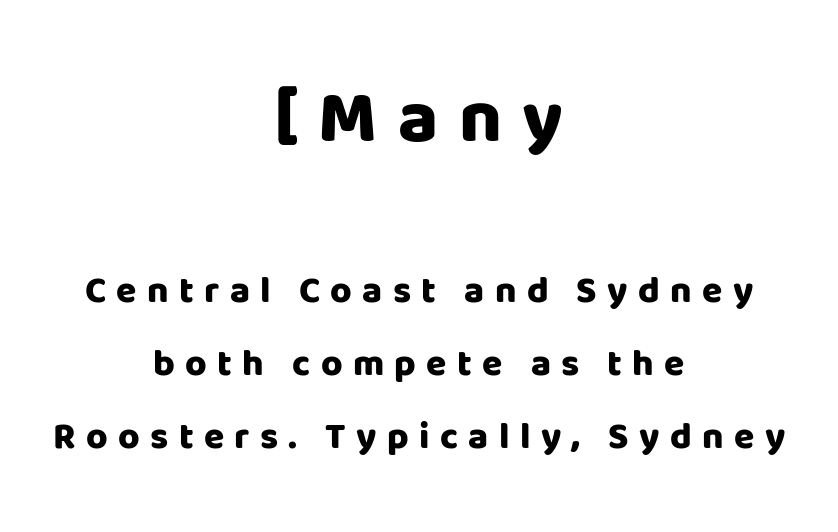
This is sans-serif lettering, the kind often seen on screens and signage. A bare baseline throughout the passage. Honestly, the rows look like they've been pulled way apart. Looks like regular typesetting: each glyph gets only the width it needs.
